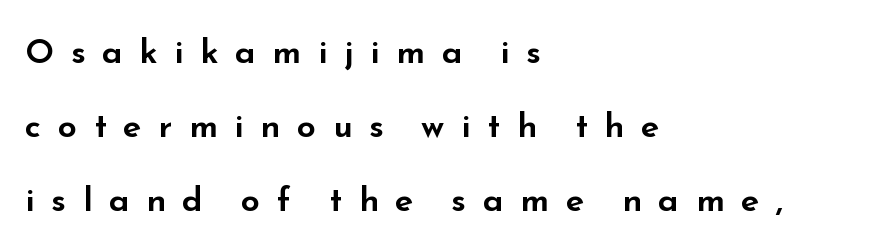
Q: Is the text italic (slanted)? A: No, it is upright.
Q: Is the typeface a serif or a sans-serif typeface? A: Sans-serif.
Q: Is the text underlined? A: No.
Q: How is the paragraph aligned? A: Left-aligned.
Q: Is the spacing between letters normal or unusually wide? A: Unusually wide.
Q: Is the spacing between lines tight, normal or loose? A: Loose.
Q: Width (condensed, normal, or wide)? A: Wide.
Q: Stroke contrast? A: Low.
Q: x-height? A: Small.
Q: Monospaced? A: No.
